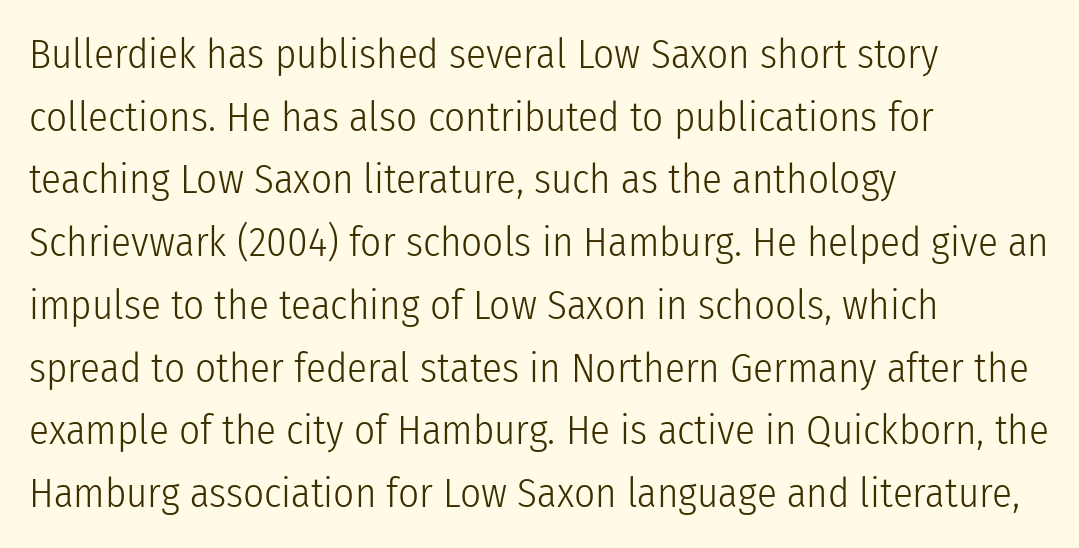
Q: Is the text bold? A: No.
Q: Is the text italic (slanted)? A: No, it is upright.
Q: Is the typeface a serif or a sans-serif typeface? A: Sans-serif.
Q: Is the text underlined? A: No.
Q: How is the paragraph aligned? A: Left-aligned.
Q: Is the spacing between letters normal or unusually wide? A: Normal.
Q: Is the spacing between lines tight, normal or loose? A: Normal.
Q: Width (condensed, normal, or wide)? A: Condensed.
Q: Stroke contrast? A: Low.
Q: x-height? A: Medium.
Q: Monospaced? A: No.
